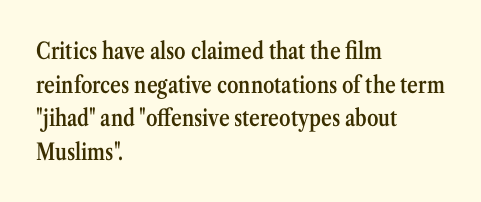
Q: Is the text bold? A: Semi-bold.
Q: Is the text italic (slanted)? A: No, it is upright.
Q: Is the text underlined? A: No.
Q: How is the paragraph aligned? A: Left-aligned.
Q: Is the spacing between letters normal or unusually wide? A: Normal.
Q: Is the spacing between lines tight, normal or loose? A: Normal.
